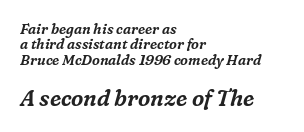
The image shows 22 px text type, italic (leaning right); set left-aligned, tight line spacing (1.1x), normal letter spacing, not underlined; the second (bottom) block is 1.57x larger.
